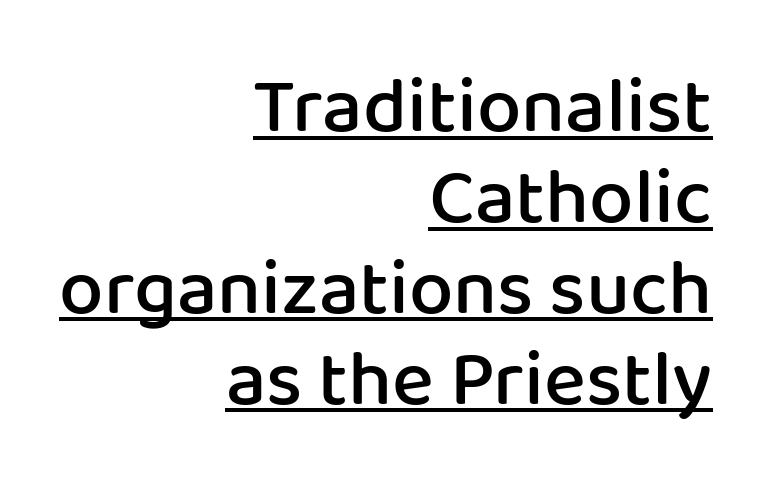
The image shows 79 px semibold sans-serif type, upright; set right-aligned, tight line spacing (1.15x), normal letter spacing, underlined; low stroke contrast and a medium x-height.
